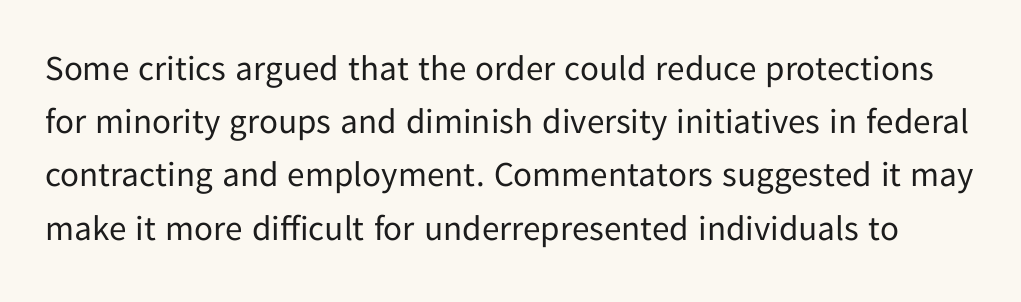
{"serif": "no", "italic": "no", "bold": "no", "weight": "regular", "width": "normal", "stroke_contrast": "low", "x_height": "medium", "monospaced": "no", "underline": "no", "line_spacing": "normal", "line_spacing_ratio": 1.52, "letter_spacing": "normal", "letter_spacing_em": 0.0, "glyph_px": 35}
